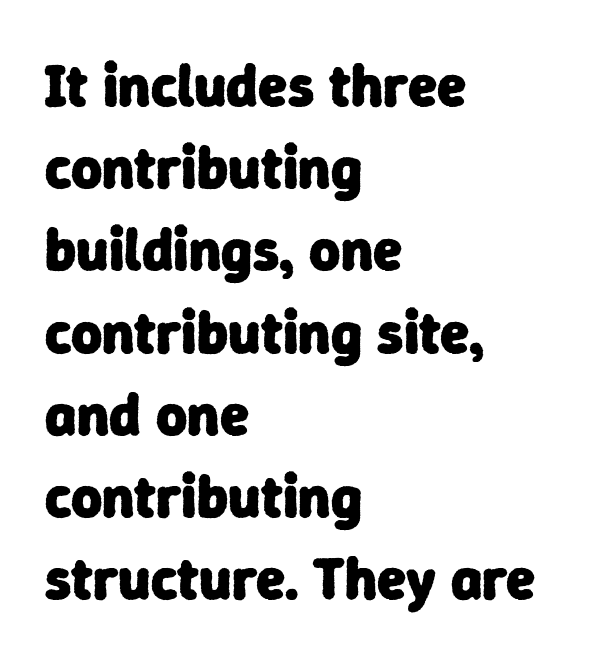
The image shows 60 px heavy sans-serif type; set left-aligned, normal line spacing (1.37x), normal letter spacing, not underlined; low stroke contrast and a medium x-height.
